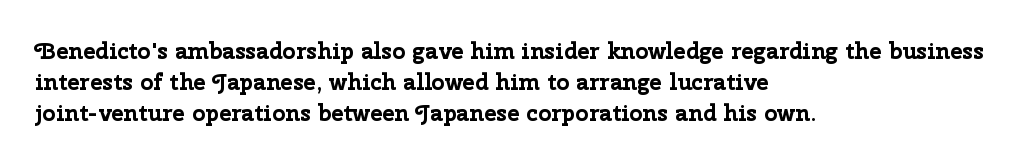
{"italic": "no", "bold": "yes", "underline": "no", "align": "left", "line_spacing": "normal", "line_spacing_ratio": 1.34, "letter_spacing": "normal", "letter_spacing_em": 0.0, "glyph_px": 23}
